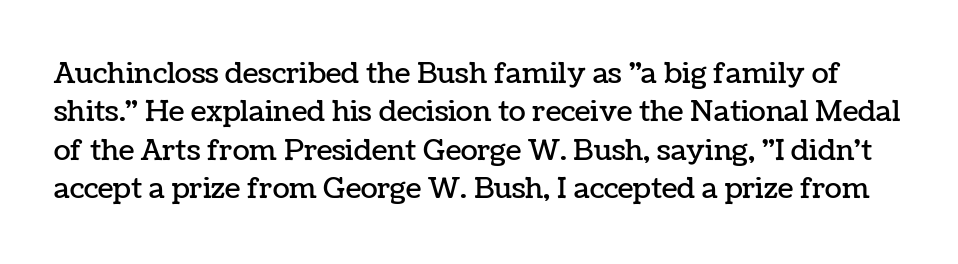
What stands out about the letter spacing? Nothing — it is the standard amount. Proportional: the letters do not fall into vertical columns. Descenders are the only things crossing below the line. The line-height multiplier appears to be the usual default.
